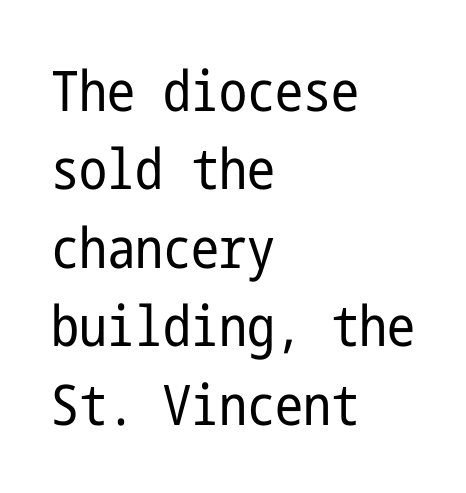
{"serif": "no", "italic": "no", "bold": "no", "weight": "regular", "width": "condensed", "stroke_contrast": "low", "x_height": "medium", "underline": "no", "align": "left", "line_spacing": "normal", "line_spacing_ratio": 1.4, "letter_spacing": "normal", "letter_spacing_em": 0.0, "glyph_px": 56}
